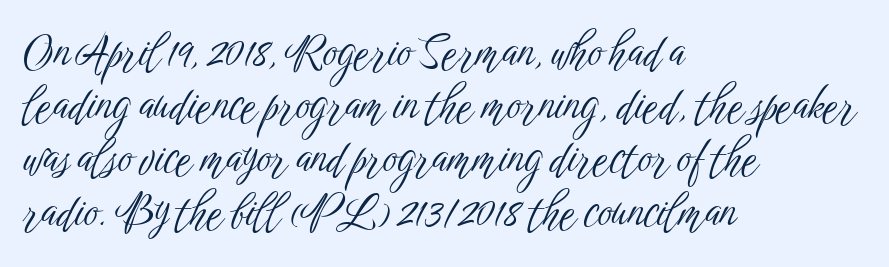
Unbolded letterforms with no extra heft. Anything drawn beneath the words? Only blank space. Font category for this specimen: sans-serif.
